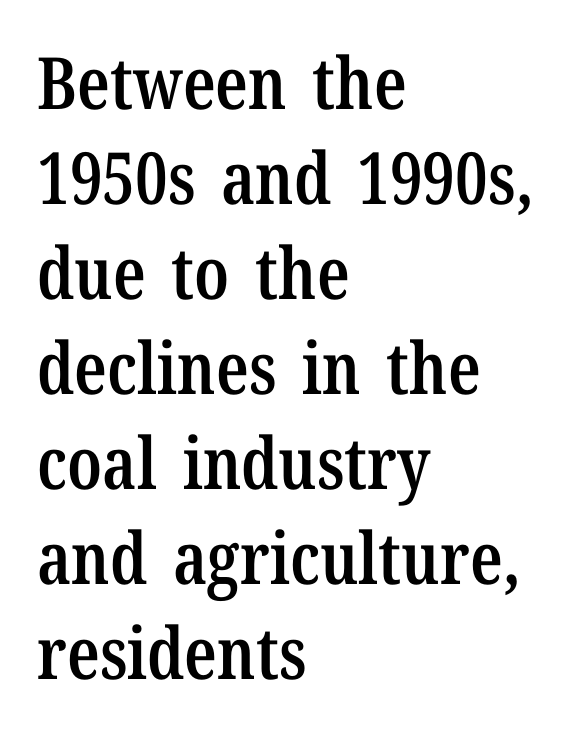
{"serif": "yes", "italic": "no", "bold": "semi", "weight": "semibold", "width": "condensed", "stroke_contrast": "low", "x_height": "medium", "monospaced": "no", "underline": "no", "align": "left", "line_spacing": "normal", "line_spacing_ratio": 1.32, "letter_spacing": "normal", "letter_spacing_em": 0.0, "glyph_px": 72}
